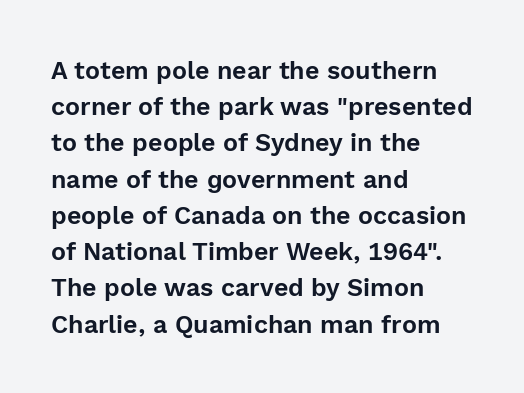
{"italic": "no", "underline": "no", "align": "left", "line_spacing": "normal", "line_spacing_ratio": 1.45, "letter_spacing": "normal", "letter_spacing_em": 0.0, "glyph_px": 25}
